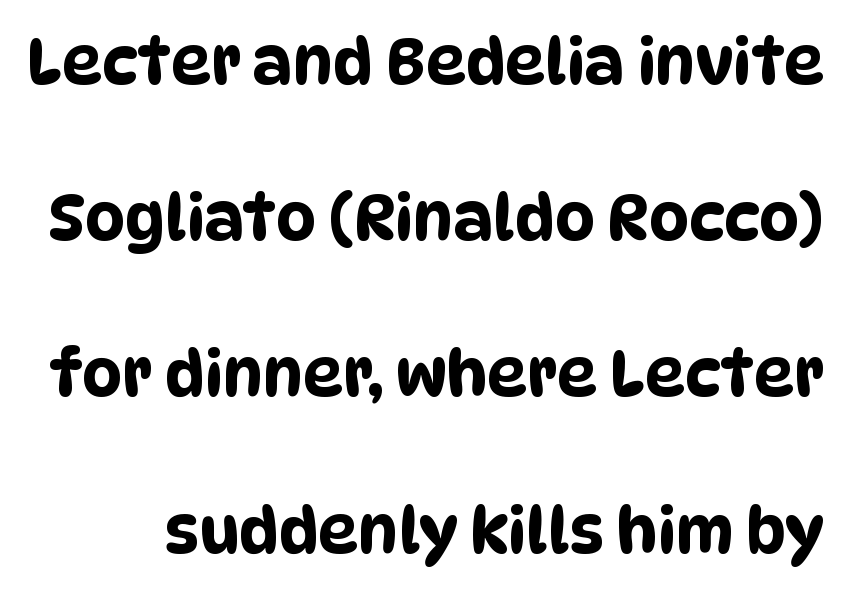
{"serif": "no", "width": "condensed", "stroke_contrast": "low", "x_height": "large", "monospaced": "no", "underline": "no", "line_spacing": "loose", "line_spacing_ratio": 2.48, "letter_spacing": "normal", "letter_spacing_em": 0.0, "glyph_px": 63}
